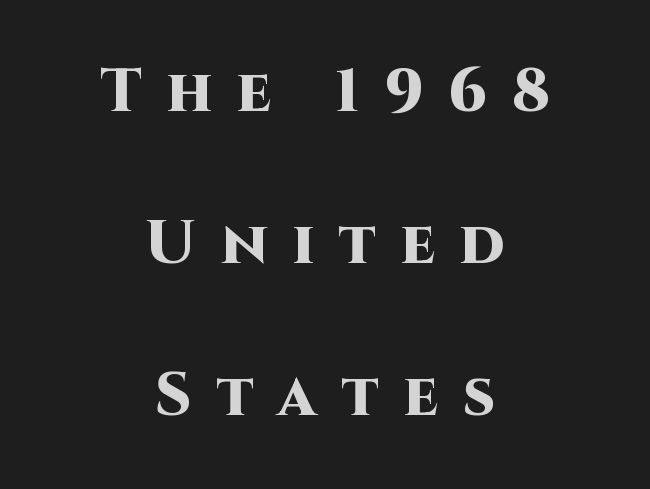
{"serif": "no", "italic": "no", "bold": "yes", "weight": "heavy", "width": "normal", "stroke_contrast": "high", "x_height": "large", "monospaced": "no", "underline": "no", "align": "center", "line_spacing": "loose", "line_spacing_ratio": 2.49, "letter_spacing": "wide", "letter_spacing_em": 0.4, "glyph_px": 61}
